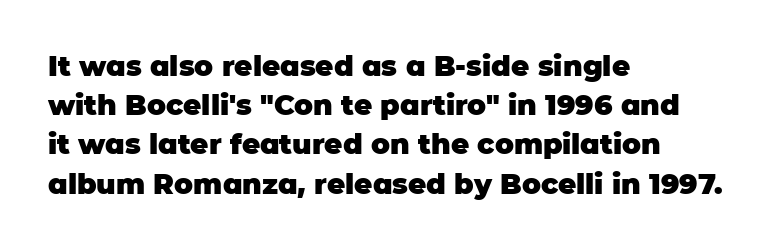
Q: Is the text bold? A: Yes.
Q: Is the text italic (slanted)? A: No, it is upright.
Q: Is the typeface a serif or a sans-serif typeface? A: Sans-serif.
Q: Is the text underlined? A: No.
Q: How is the paragraph aligned? A: Left-aligned.
Q: Is the spacing between letters normal or unusually wide? A: Normal.
Q: Is the spacing between lines tight, normal or loose? A: Normal.
Q: Width (condensed, normal, or wide)? A: Normal.
Q: Stroke contrast? A: Low.
Q: x-height? A: Large.
Q: Monospaced? A: No.
